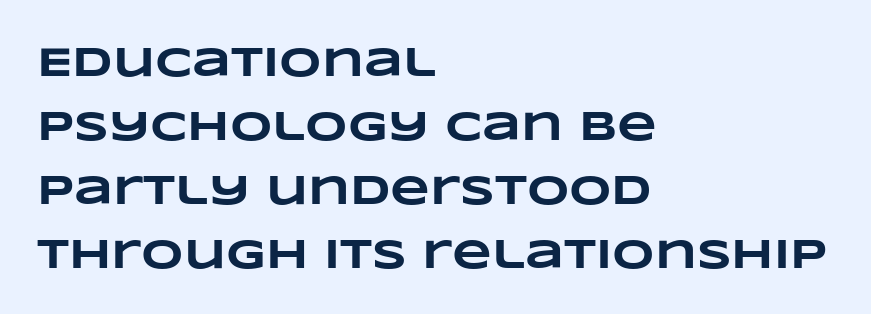
This sample uses plain, unmodified letter spacing. I'd describe the lettering as bold — thick and assertive. Looks like regular typesetting: each glyph gets only the width it needs. Layout note: lines flush left. Underlining? Definitely not there. How would I describe the line gaps? Plain and ordinary.
